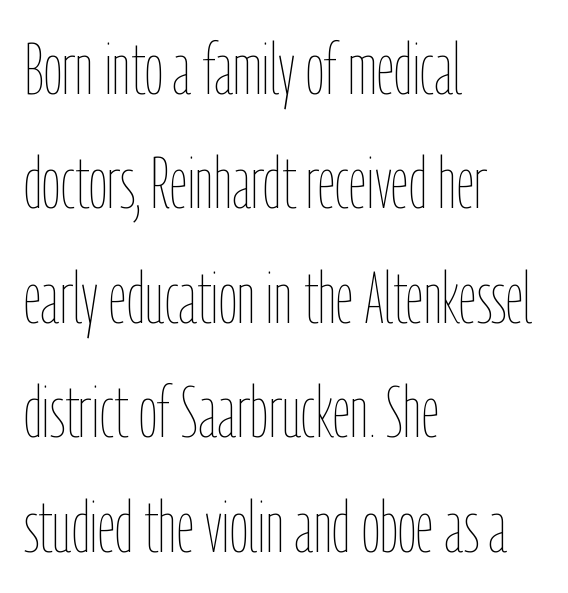
Q: Is the text bold? A: No.
Q: Is the text italic (slanted)? A: No, it is upright.
Q: Is the text underlined? A: No.
Q: How is the paragraph aligned? A: Left-aligned.
Q: Is the spacing between letters normal or unusually wide? A: Normal.
Q: Is the spacing between lines tight, normal or loose? A: Normal.
Q: Width (condensed, normal, or wide)? A: Condensed.
Q: Stroke contrast? A: Low.
Q: x-height? A: Medium.
Q: Monospaced? A: No.
